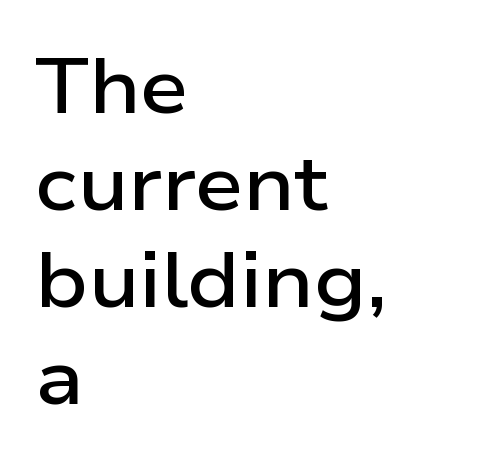
The image shows 77 px semibold, wide sans-serif type, upright; set left-aligned, normal line spacing (1.26x), normal letter spacing, not underlined; low stroke contrast and a medium x-height.
